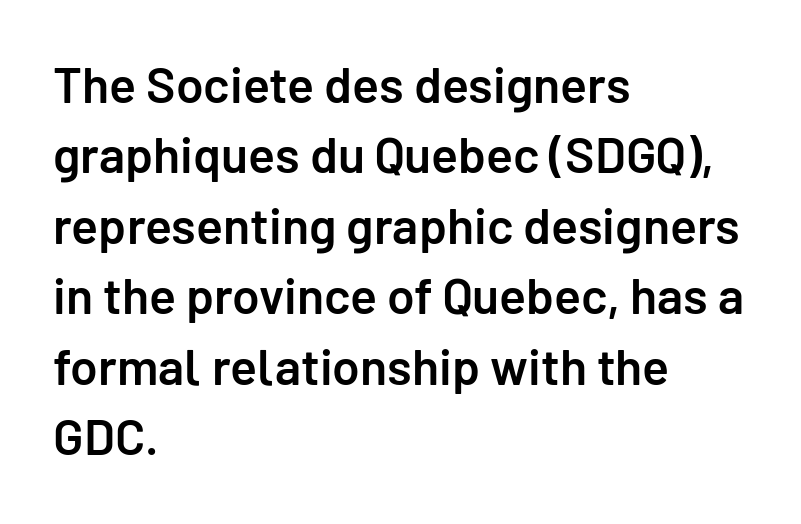
Words appear dense and cohesive because spacing is normal. A typesetter would call this leading conventional body-copy spacing. The passage shown is typed in a proportional face where columns would drift. Italic: no, the glyphs are upright roman. Moderately thickened strokes mark this as semibold type. I'd call this a sans setting — the letters go barefoot.
